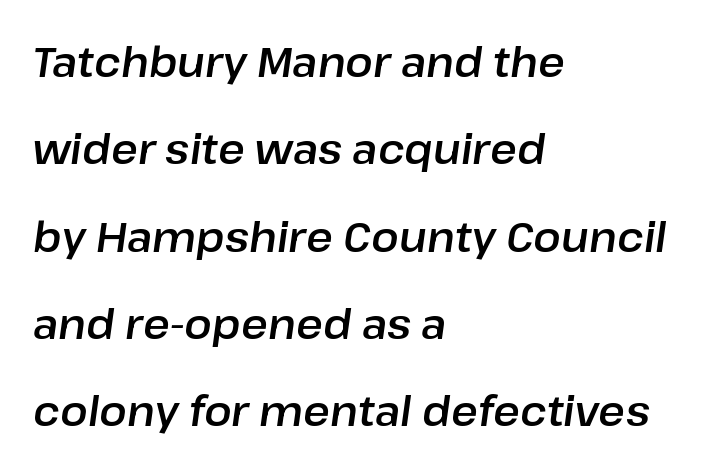
{"italic": "yes", "lean": "right", "slant_degrees": 8, "width": "normal", "stroke_contrast": "low", "x_height": "medium", "monospaced": "no", "underline": "no", "align": "left", "line_spacing": "loose", "line_spacing_ratio": 2.13, "letter_spacing": "normal", "letter_spacing_em": 0.0, "glyph_px": 41}
